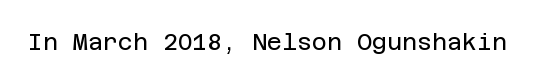
Q: Is the text bold? A: No.
Q: Is the text italic (slanted)? A: No, it is upright.
Q: Is the text underlined? A: No.
Q: Is the spacing between letters normal or unusually wide? A: Normal.
